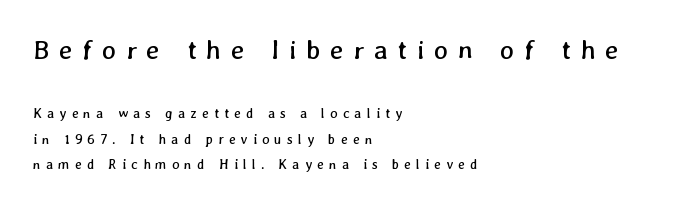
{"bold": "no", "underline": "no", "align": "left", "line_spacing_ratio": 1.83, "letter_spacing": "wide", "letter_spacing_em": 0.36, "larger_block": "first", "size_ratio": 1.93, "glyph_px": 27}
